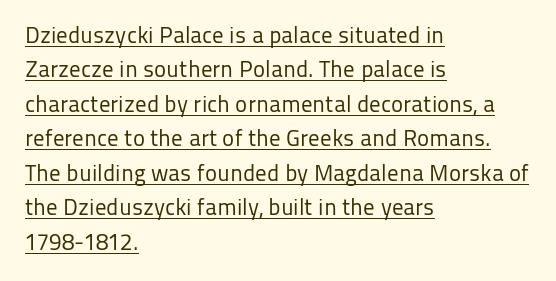
{"italic": "no", "bold": "no", "underline": "yes", "align": "left", "line_spacing": "normal", "line_spacing_ratio": 1.5, "letter_spacing": "normal", "letter_spacing_em": 0.0, "glyph_px": 23}
